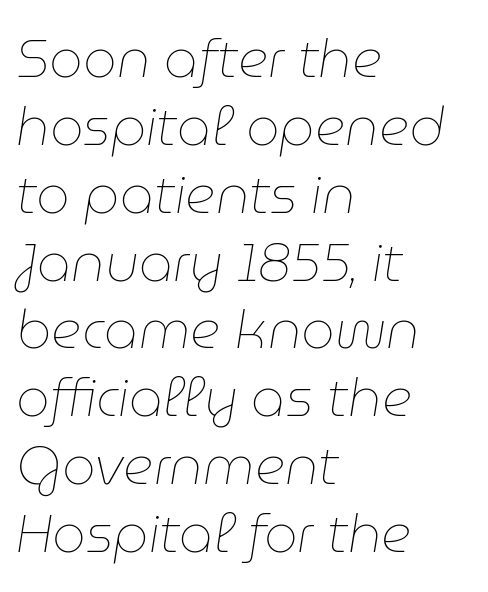
Q: Is the text bold? A: No.
Q: Is the text italic (slanted)? A: Yes, it leans right by about 9 degrees.
Q: Is the text underlined? A: No.
Q: How is the paragraph aligned? A: Left-aligned.
Q: Is the spacing between letters normal or unusually wide? A: Normal.
Q: Is the spacing between lines tight, normal or loose? A: Normal.
Q: Width (condensed, normal, or wide)? A: Normal.
Q: Stroke contrast? A: Low.
Q: x-height? A: Medium.
Q: Monospaced? A: No.
